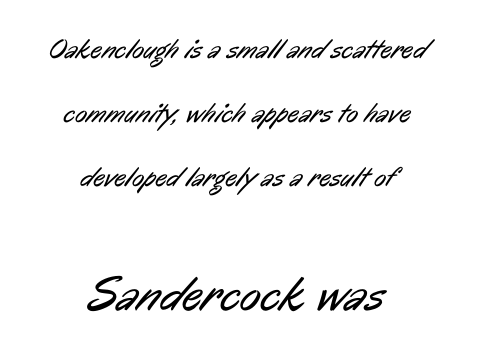
{"serif": "no", "bold": "no", "weight": "regular", "width": "condensed", "stroke_contrast": "low", "x_height": "medium", "monospaced": "no", "underline": "no", "align": "center", "line_spacing": "loose", "line_spacing_ratio": 2.29, "letter_spacing": "normal", "letter_spacing_em": 0.0, "larger_block": "second", "size_ratio": 1.75, "glyph_px": 49}
